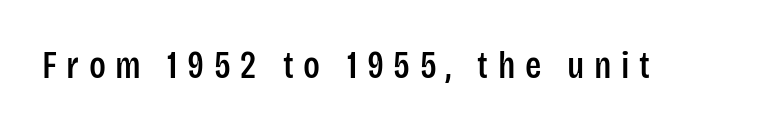
{"serif": "no", "italic": "no", "width": "condensed", "stroke_contrast": "low", "x_height": "large", "monospaced": "no", "underline": "no", "letter_spacing": "wide", "letter_spacing_em": 0.25, "glyph_px": 38}
